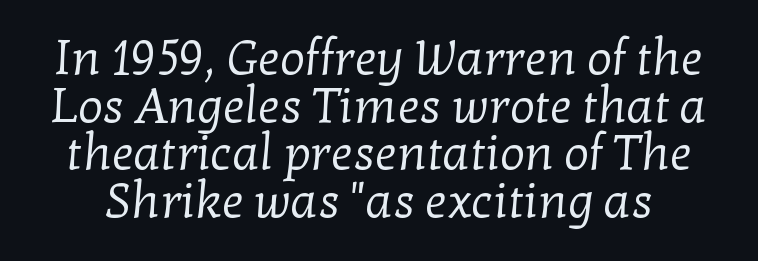
Q: Is the text bold? A: No.
Q: Is the typeface a serif or a sans-serif typeface? A: Serif.
Q: Is the text underlined? A: No.
Q: Is the spacing between letters normal or unusually wide? A: Normal.
Q: Is the spacing between lines tight, normal or loose? A: Tight.
Q: Width (condensed, normal, or wide)? A: Normal.
Q: Stroke contrast? A: Low.
Q: x-height? A: Medium.
Q: Monospaced? A: No.
